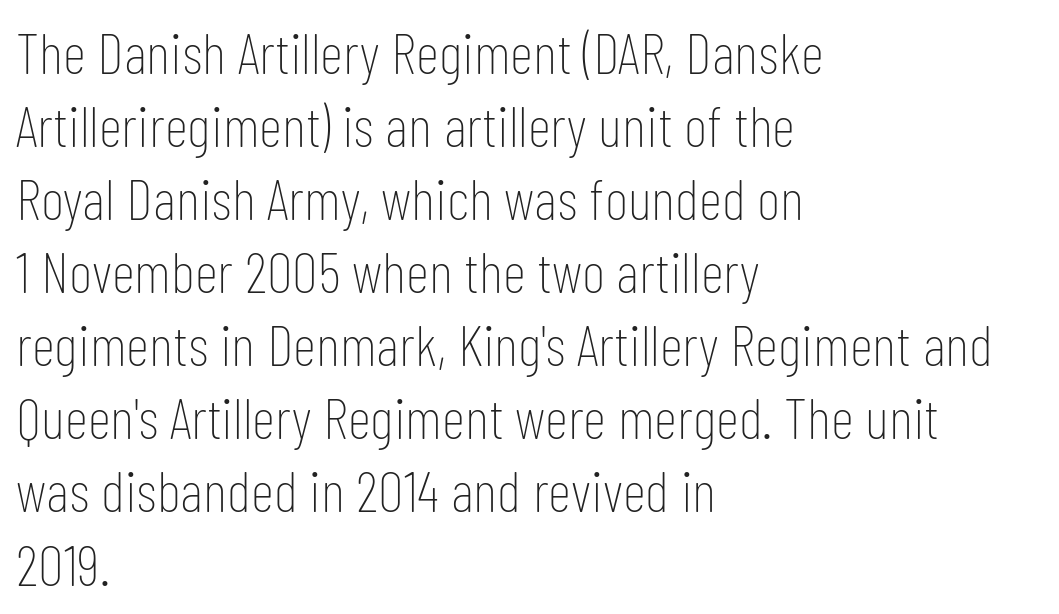
{"serif": "no", "italic": "no", "bold": "no", "weight": "thin", "width": "condensed", "stroke_contrast": "low", "x_height": "medium", "monospaced": "no", "underline": "no", "align": "left", "line_spacing": "normal", "line_spacing_ratio": 1.26, "letter_spacing": "normal", "letter_spacing_em": 0.0, "glyph_px": 58}
